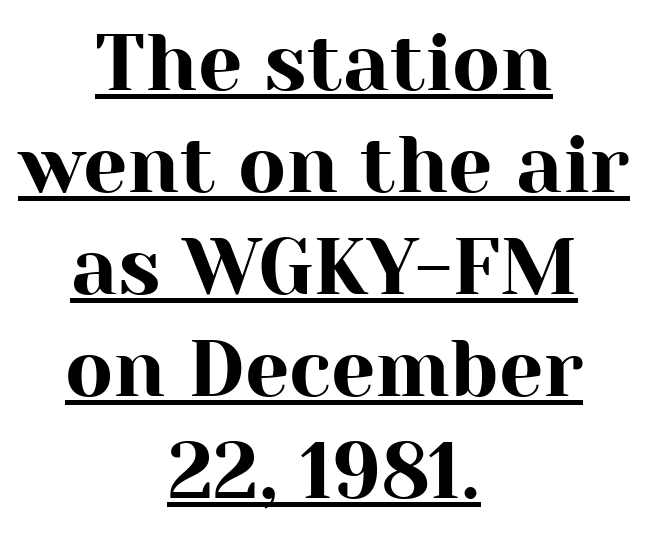
The image shows 79 px serif type, upright; set centered, normal line spacing (1.29x), normal letter spacing, underlined; high stroke contrast and a medium x-height.
